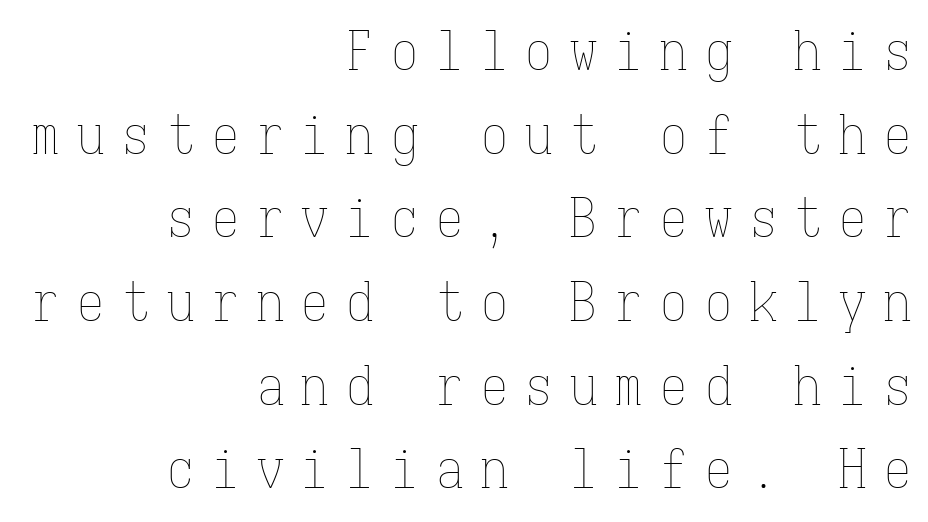
Q: Is the text bold? A: No.
Q: Is the text italic (slanted)? A: No, it is upright.
Q: Is the text underlined? A: No.
Q: How is the paragraph aligned? A: Right-aligned.
Q: Is the spacing between letters normal or unusually wide? A: Unusually wide.
Q: Is the spacing between lines tight, normal or loose? A: Normal.
Q: Width (condensed, normal, or wide)? A: Condensed.
Q: Stroke contrast? A: Low.
Q: x-height? A: Medium.
Q: Monospaced? A: Yes.
